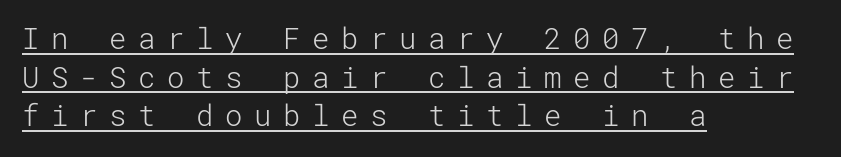
The image shows 29 px light sans-serif type, upright; set left-aligned, normal line spacing (1.33x), unusually wide letter spacing (+0.4 em), underlined; low stroke contrast and a medium x-height.
